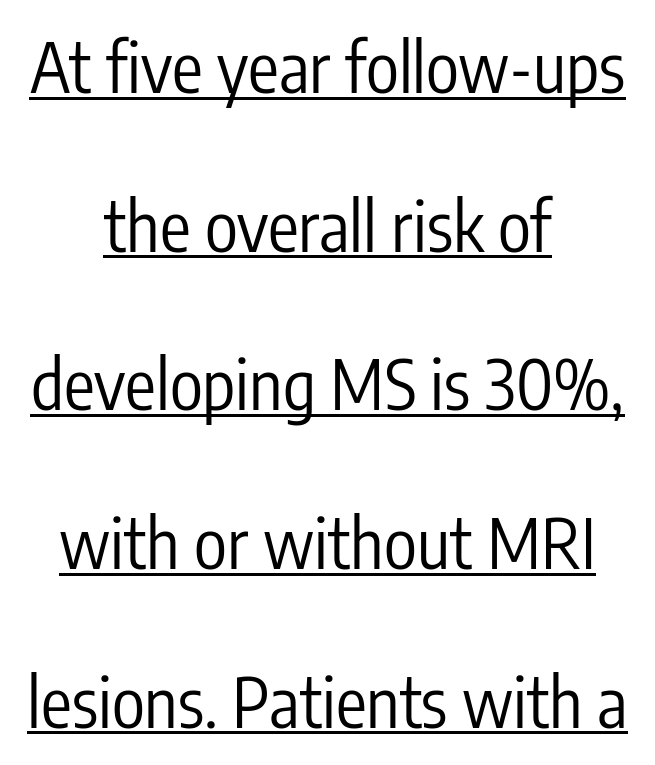
The image shows 69 px regular-weight, condensed sans-serif type, upright; set centered, loose line spacing (2.3x), normal letter spacing, underlined; low stroke contrast and a medium x-height.
